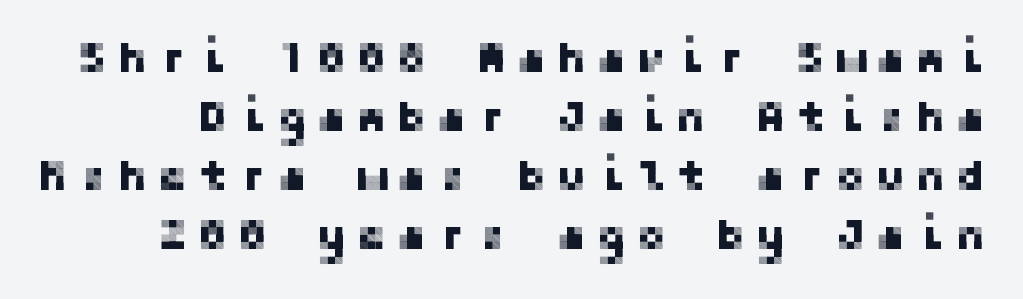
The image shows 44 px sans-serif type, upright; set normal line spacing (1.34x), unusually wide letter spacing (+0.24 em), not underlined; low stroke contrast and a medium x-height.
